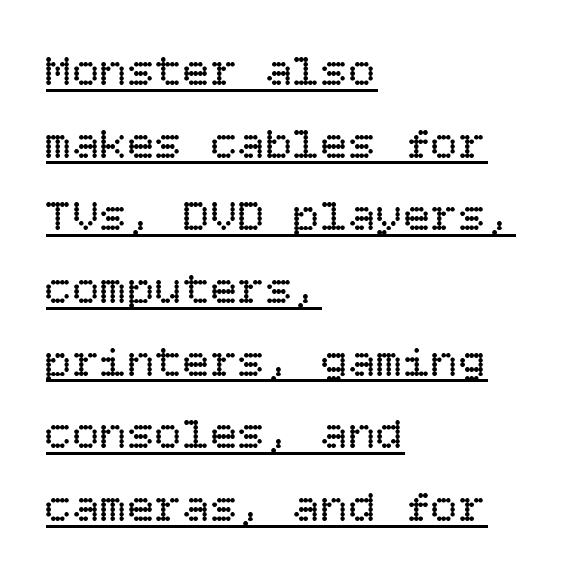
Q: Is the text bold? A: No.
Q: Is the text italic (slanted)? A: No, it is upright.
Q: Is the text underlined? A: Yes.
Q: How is the paragraph aligned? A: Left-aligned.
Q: Is the spacing between letters normal or unusually wide? A: Normal.
Q: Is the spacing between lines tight, normal or loose? A: Normal.
Q: Width (condensed, normal, or wide)? A: Normal.
Q: Stroke contrast? A: Low.
Q: x-height? A: Large.
